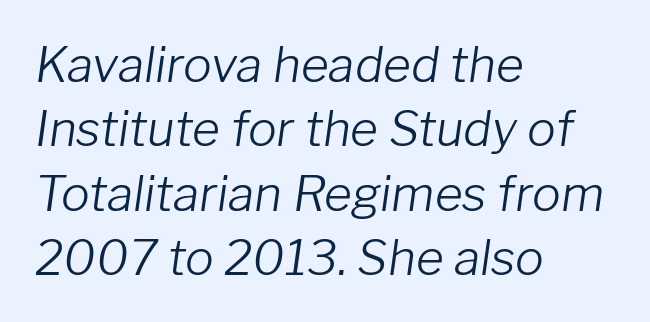
Q: Is the text bold? A: No.
Q: Is the text italic (slanted)? A: Yes, it leans right by about 8 degrees.
Q: Is the text underlined? A: No.
Q: How is the paragraph aligned? A: Left-aligned.
Q: Is the spacing between letters normal or unusually wide? A: Normal.
Q: Is the spacing between lines tight, normal or loose? A: Normal.
Q: Width (condensed, normal, or wide)? A: Normal.
Q: Stroke contrast? A: Low.
Q: x-height? A: Medium.
Q: Monospaced? A: No.
